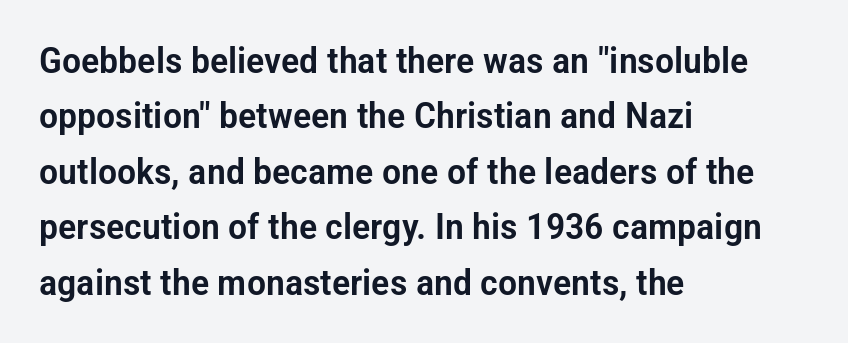
{"serif": "no", "italic": "no", "width": "condensed", "stroke_contrast": "low", "x_height": "medium", "monospaced": "no", "underline": "no", "align": "left", "line_spacing": "normal", "line_spacing_ratio": 1.54, "letter_spacing": "normal", "letter_spacing_em": 0.0, "glyph_px": 36}
